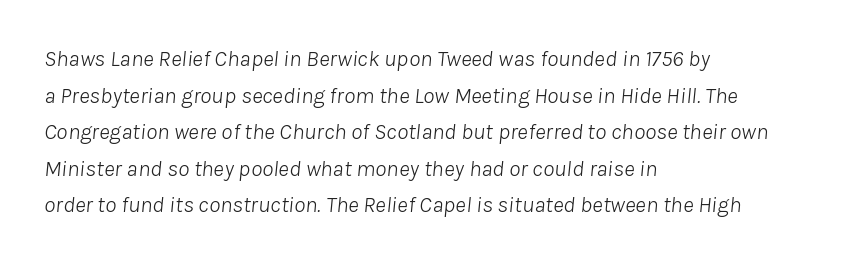
Q: Is the text bold? A: No.
Q: Is the text italic (slanted)? A: Yes, it leans right by about 8 degrees.
Q: Is the text underlined? A: No.
Q: How is the paragraph aligned? A: Left-aligned.
Q: Is the spacing between letters normal or unusually wide? A: Normal.
Q: Is the spacing between lines tight, normal or loose? A: Normal.
